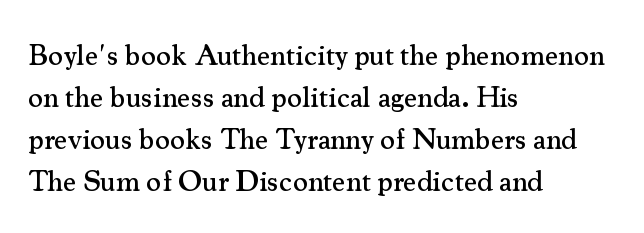
Q: Is the text italic (slanted)? A: No, it is upright.
Q: Is the typeface a serif or a sans-serif typeface? A: Serif.
Q: Is the text underlined? A: No.
Q: How is the paragraph aligned? A: Left-aligned.
Q: Is the spacing between letters normal or unusually wide? A: Normal.
Q: Is the spacing between lines tight, normal or loose? A: Normal.
Q: Width (condensed, normal, or wide)? A: Normal.
Q: Stroke contrast? A: Medium.
Q: x-height? A: Small.
Q: Monospaced? A: No.
